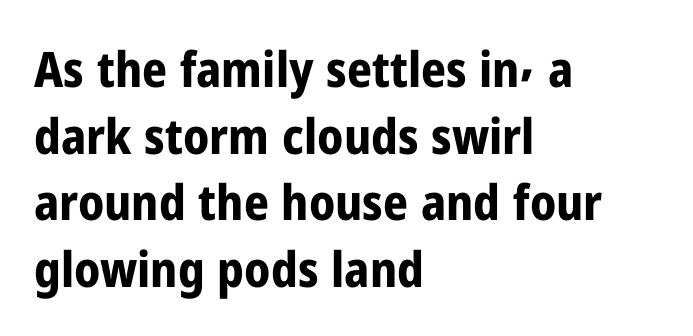
Q: Is the text bold? A: Yes.
Q: Is the text italic (slanted)? A: No, it is upright.
Q: Is the typeface a serif or a sans-serif typeface? A: Sans-serif.
Q: Is the text underlined? A: No.
Q: How is the paragraph aligned? A: Left-aligned.
Q: Is the spacing between letters normal or unusually wide? A: Normal.
Q: Is the spacing between lines tight, normal or loose? A: Normal.
Q: Width (condensed, normal, or wide)? A: Condensed.
Q: Stroke contrast? A: Low.
Q: x-height? A: Medium.
Q: Monospaced? A: No.
